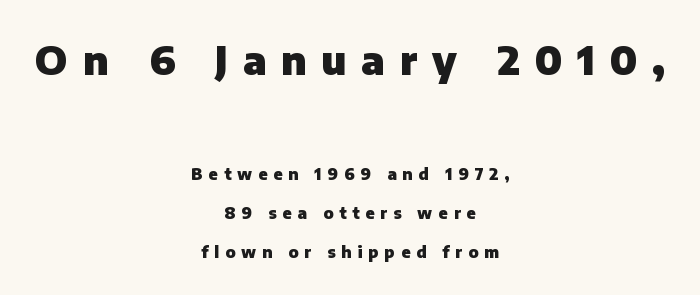
The image shows 40 px heavy sans-serif type, upright; set centered, loose line spacing (2.44x), unusually wide letter spacing (+0.37 em), not underlined; the first (top) block is 2.5x larger; low stroke contrast and a medium x-height.
